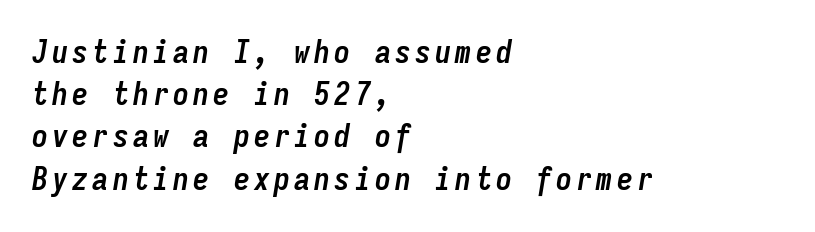
Q: Is the text bold? A: Yes.
Q: Is the text italic (slanted)? A: Yes, it leans right by about 9 degrees.
Q: Is the text underlined? A: No.
Q: How is the paragraph aligned? A: Left-aligned.
Q: Is the spacing between lines tight, normal or loose? A: Normal.
Q: Width (condensed, normal, or wide)? A: Condensed.
Q: Stroke contrast? A: Low.
Q: x-height? A: Medium.
Q: Monospaced? A: Yes.
